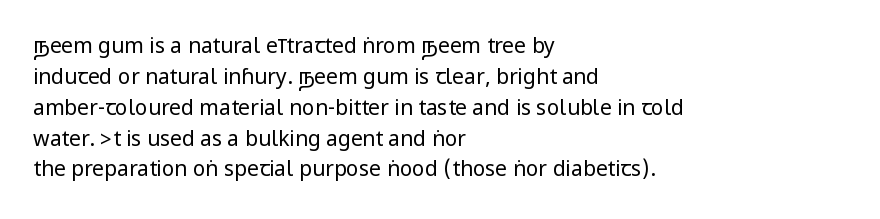
The image shows 21 px text type, upright; set left-aligned, normal line spacing (1.47x), normal letter spacing, not underlined.
